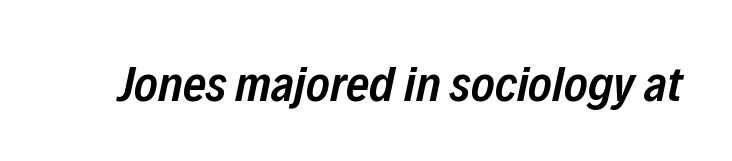
Q: Is the text bold? A: Semi-bold.
Q: Is the text italic (slanted)? A: Yes, it leans right by about 12 degrees.
Q: Is the text underlined? A: No.
Q: Is the spacing between letters normal or unusually wide? A: Normal.
Q: Width (condensed, normal, or wide)? A: Condensed.
Q: Stroke contrast? A: Low.
Q: x-height? A: Medium.
Q: Monospaced? A: No.
